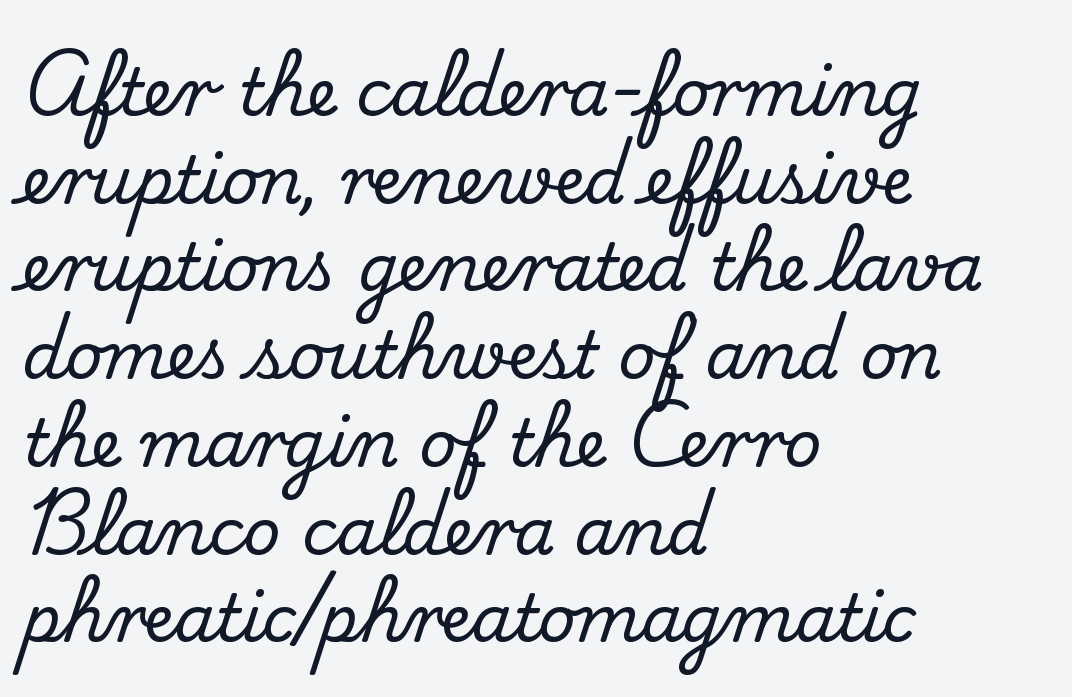
Q: Is the text italic (slanted)? A: Yes.
Q: Is the typeface a serif or a sans-serif typeface? A: Serif.
Q: Is the text underlined? A: No.
Q: How is the paragraph aligned? A: Left-aligned.
Q: Is the spacing between letters normal or unusually wide? A: Normal.
Q: Is the spacing between lines tight, normal or loose? A: Normal.
Q: Width (condensed, normal, or wide)? A: Normal.
Q: Stroke contrast? A: Medium.
Q: x-height? A: Small.
Q: Monospaced? A: No.
